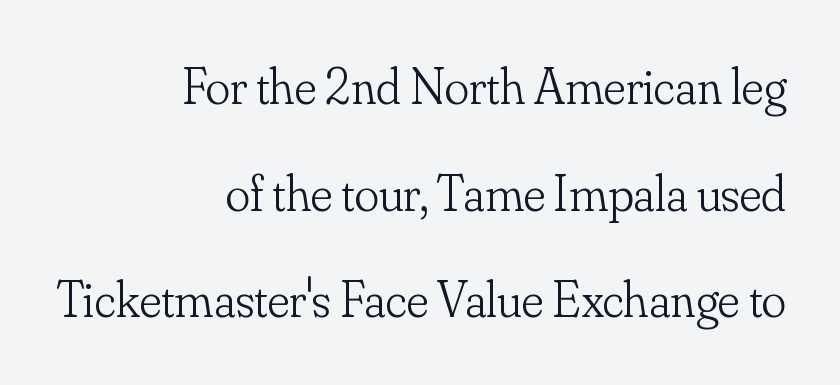
Character widths vary here, with narrow letters taking less room than wide ones. The font family rendered here belongs to the serif group. Reading down the column, the eye jumps a long way to each next line. You could call the tracking neutral — neither tight nor loose. Plain, unruled lines of type. Each stroke keeps to a modest, everyday thickness or less.
